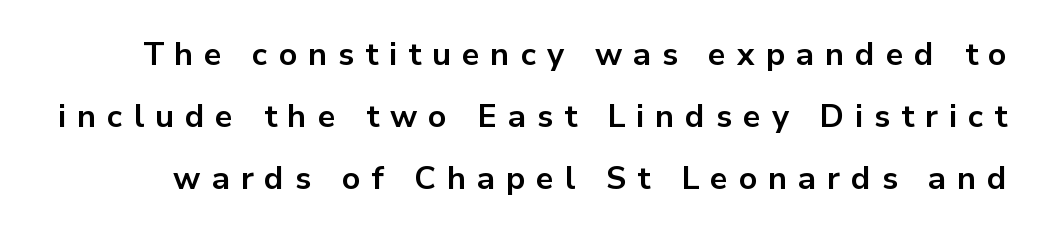
You could not count columns in this text — the font is proportionally spaced. The typeface chosen for these lines omits serifs. This is heavy type, rendered in bold. The tracking reads as deliberately expanded to a designer's eye. Notice how the stems are strictly vertical — no italics here. Widely set lines give the paragraph a tall, airy silhouette.
